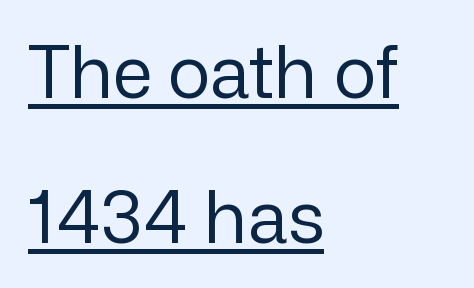
Q: Is the text bold? A: No.
Q: Is the text italic (slanted)? A: No, it is upright.
Q: Is the typeface a serif or a sans-serif typeface? A: Sans-serif.
Q: Is the text underlined? A: Yes.
Q: How is the paragraph aligned? A: Left-aligned.
Q: Is the spacing between letters normal or unusually wide? A: Normal.
Q: Is the spacing between lines tight, normal or loose? A: Loose.
Q: Width (condensed, normal, or wide)? A: Normal.
Q: Stroke contrast? A: Low.
Q: x-height? A: Medium.
Q: Monospaced? A: No.
